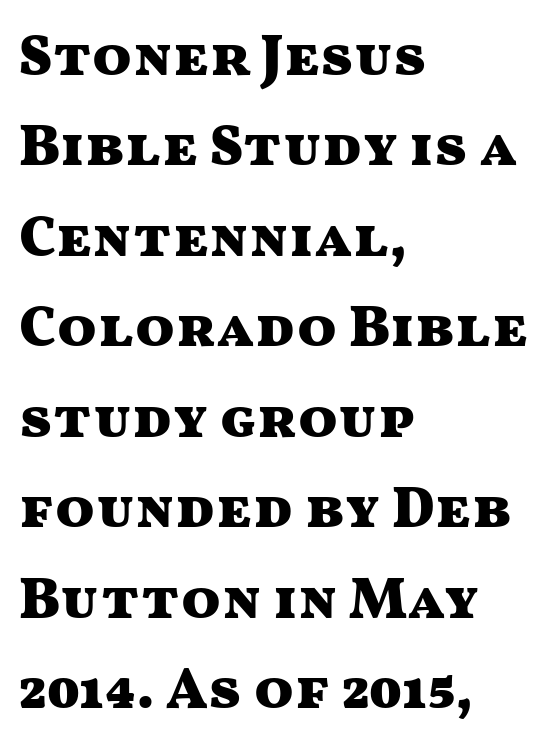
The letters are bold, with thick, heavy strokes. You could not count columns in this text — the font is proportionally spaced. The type sits square on the baseline with zero lean. The text was rendered using a sans face with plain stroke endings.
